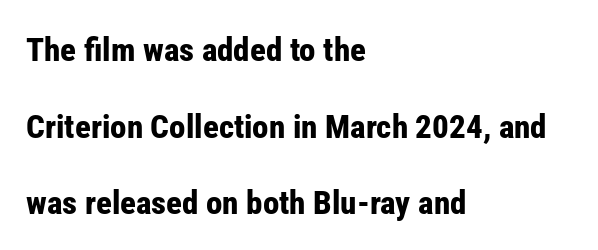
The lines are spread far apart with generous leading. This is roman type, the default non-slanted kind. Stroke thickness is high; the sample reads as a true bold. Spacing between characters is what you'd get straight out of the box. Each line starts at the same left margin while the right side varies. A typesetter would label this face a sans.
